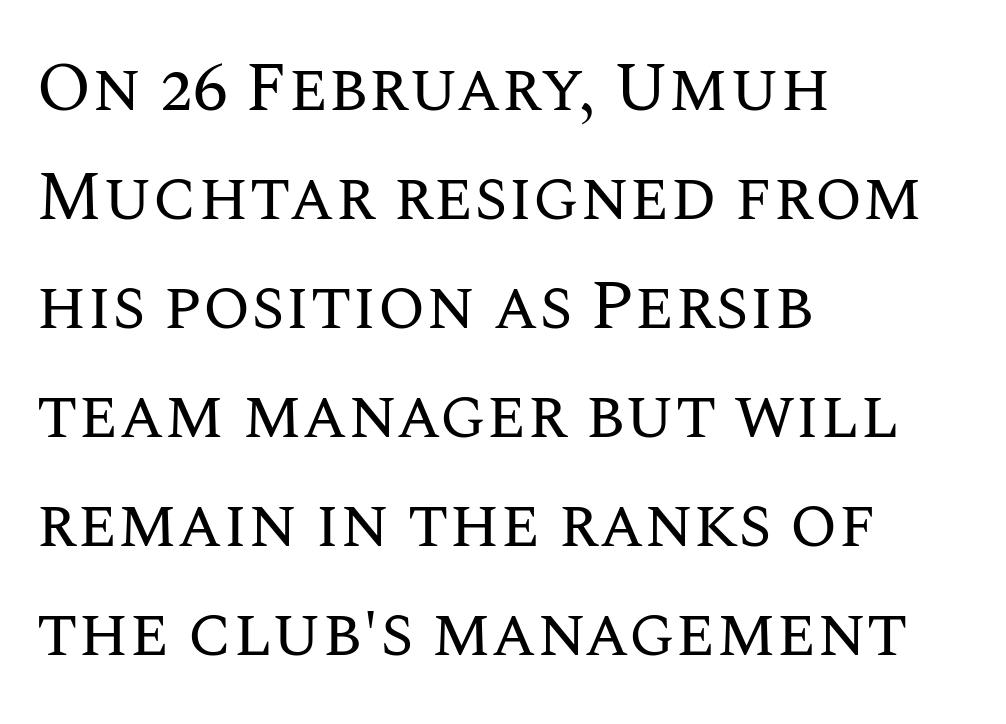
Q: Is the text bold? A: No.
Q: Is the text italic (slanted)? A: No, it is upright.
Q: Is the text underlined? A: No.
Q: How is the paragraph aligned? A: Left-aligned.
Q: Is the spacing between letters normal or unusually wide? A: Normal.
Q: Is the spacing between lines tight, normal or loose? A: Normal.
Q: Width (condensed, normal, or wide)? A: Normal.
Q: Stroke contrast? A: Medium.
Q: x-height? A: Large.
Q: Monospaced? A: No.
